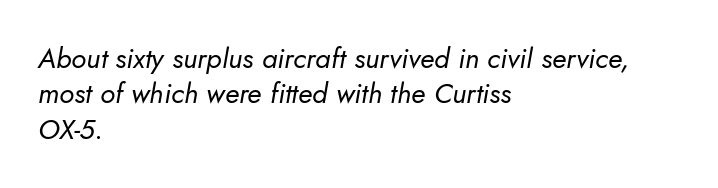
{"italic": "yes", "lean": "right", "slant_degrees": 10, "bold": "no", "weight": "regular", "width": "normal", "stroke_contrast": "low", "x_height": "small", "monospaced": "no", "underline": "no", "align": "left", "line_spacing": "normal", "line_spacing_ratio": 1.26, "letter_spacing": "normal", "letter_spacing_em": 0.0, "glyph_px": 28}
